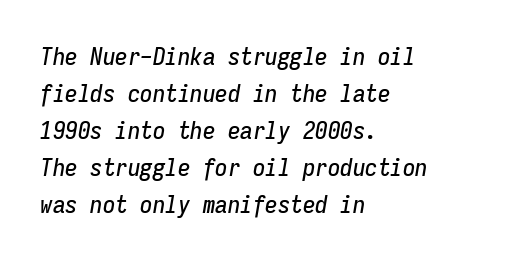
Q: Is the text italic (slanted)? A: Yes, it leans right by about 9 degrees.
Q: Is the text underlined? A: No.
Q: How is the paragraph aligned? A: Left-aligned.
Q: Is the spacing between letters normal or unusually wide? A: Normal.
Q: Is the spacing between lines tight, normal or loose? A: Normal.
